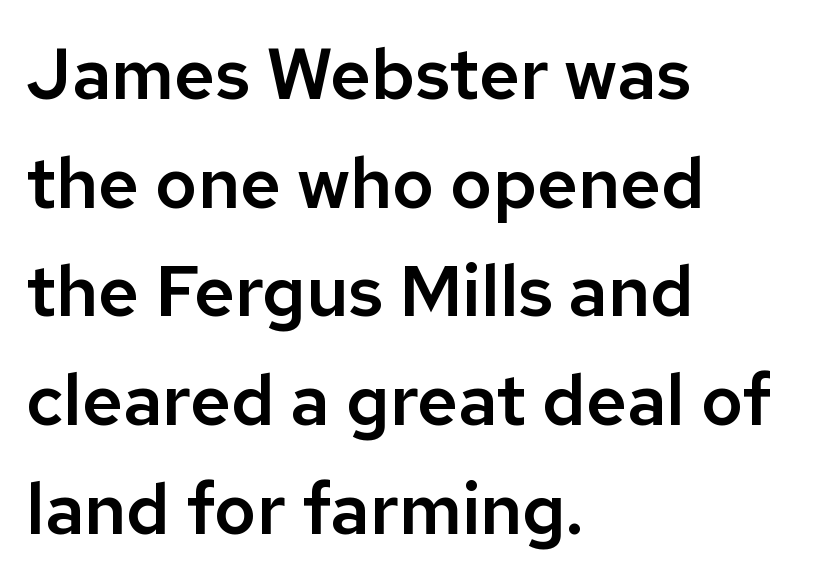
Q: Is the text italic (slanted)? A: No, it is upright.
Q: Is the typeface a serif or a sans-serif typeface? A: Sans-serif.
Q: Is the text underlined? A: No.
Q: How is the paragraph aligned? A: Left-aligned.
Q: Is the spacing between letters normal or unusually wide? A: Normal.
Q: Is the spacing between lines tight, normal or loose? A: Normal.
Q: Width (condensed, normal, or wide)? A: Normal.
Q: Stroke contrast? A: Low.
Q: x-height? A: Medium.
Q: Monospaced? A: No.
